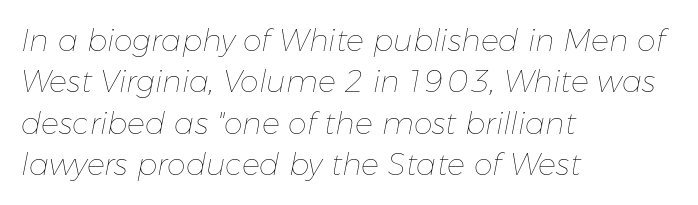
{"italic": "yes", "lean": "right", "slant_degrees": 11, "bold": "no", "weight": "thin", "width": "normal", "stroke_contrast": "low", "x_height": "medium", "monospaced": "no", "underline": "no", "align": "left", "line_spacing": "normal", "line_spacing_ratio": 1.38, "letter_spacing": "normal", "letter_spacing_em": 0.0, "glyph_px": 30}
